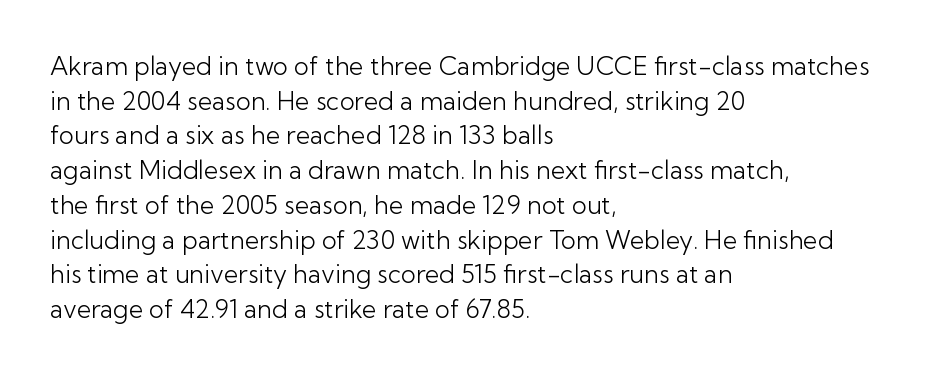
The letters stand straight up with perfectly vertical stems. The typesetter chose a ragged-right arrangement here. What's the leading like? Ordinary, nothing unusual. Nothing unusual about the tracking: characters are spaced as the font intends. Is the stroke heavy? The answer is a plain regular-or-lighter.
